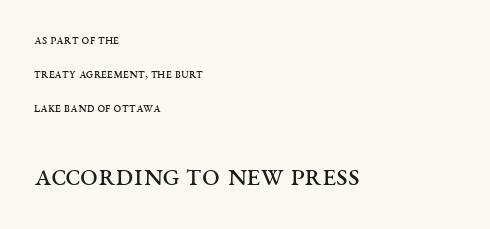
Q: Is the text bold? A: No.
Q: Is the text italic (slanted)? A: No, it is upright.
Q: Is the typeface a serif or a sans-serif typeface? A: Serif.
Q: Is the text underlined? A: No.
Q: How is the paragraph aligned? A: Left-aligned.
Q: Is the spacing between letters normal or unusually wide? A: Normal.
Q: Is the spacing between lines tight, normal or loose? A: Loose.
Q: Which block of text is set in a larger size, the first (top) or the second (bottom)? A: The second (bottom) one.
Q: Width (condensed, normal, or wide)? A: Wide.
Q: Stroke contrast? A: Medium.
Q: x-height? A: Large.
Q: Monospaced? A: No.
